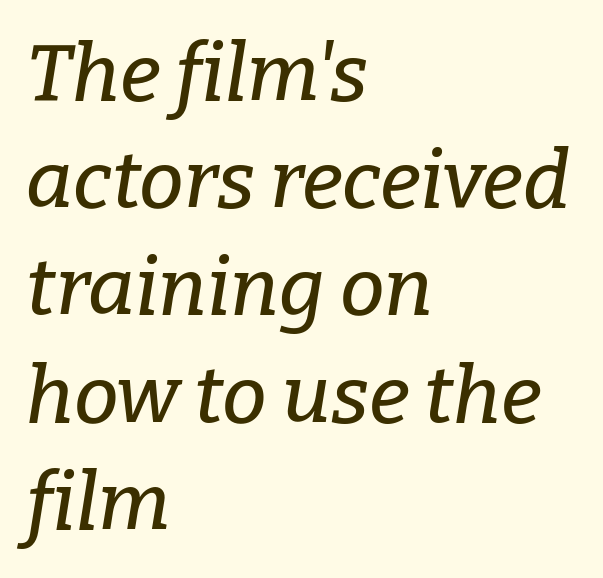
Horizontally, the lines are justified to the leading edge only. Descenders hang freely into open space. Character widths vary here, with narrow letters taking less room than wide ones. Honestly, the row spacing looks completely unremarkable.
